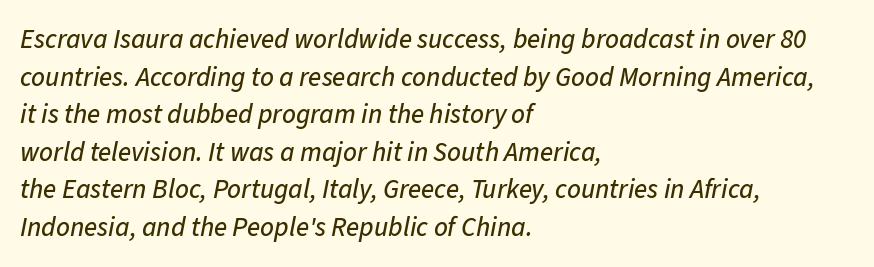
The image shows 27 px text type, italic (leaning right); set left-aligned, normal line spacing (1.39x), normal letter spacing, not underlined.
